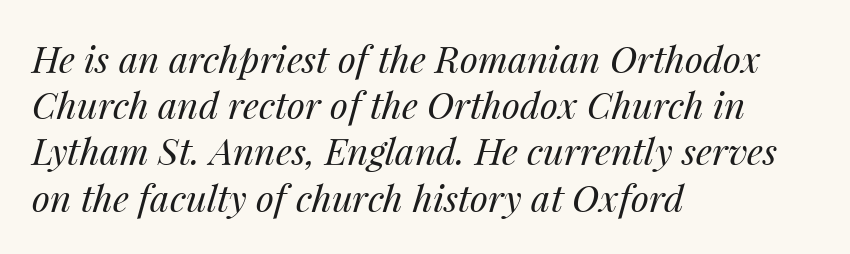
Q: Is the text bold? A: No.
Q: Is the text italic (slanted)? A: Yes, it leans right by about 14 degrees.
Q: Is the text underlined? A: No.
Q: How is the paragraph aligned? A: Left-aligned.
Q: Is the spacing between letters normal or unusually wide? A: Normal.
Q: Is the spacing between lines tight, normal or loose? A: Normal.
Q: Width (condensed, normal, or wide)? A: Normal.
Q: Stroke contrast? A: Medium.
Q: x-height? A: Medium.
Q: Monospaced? A: No.
